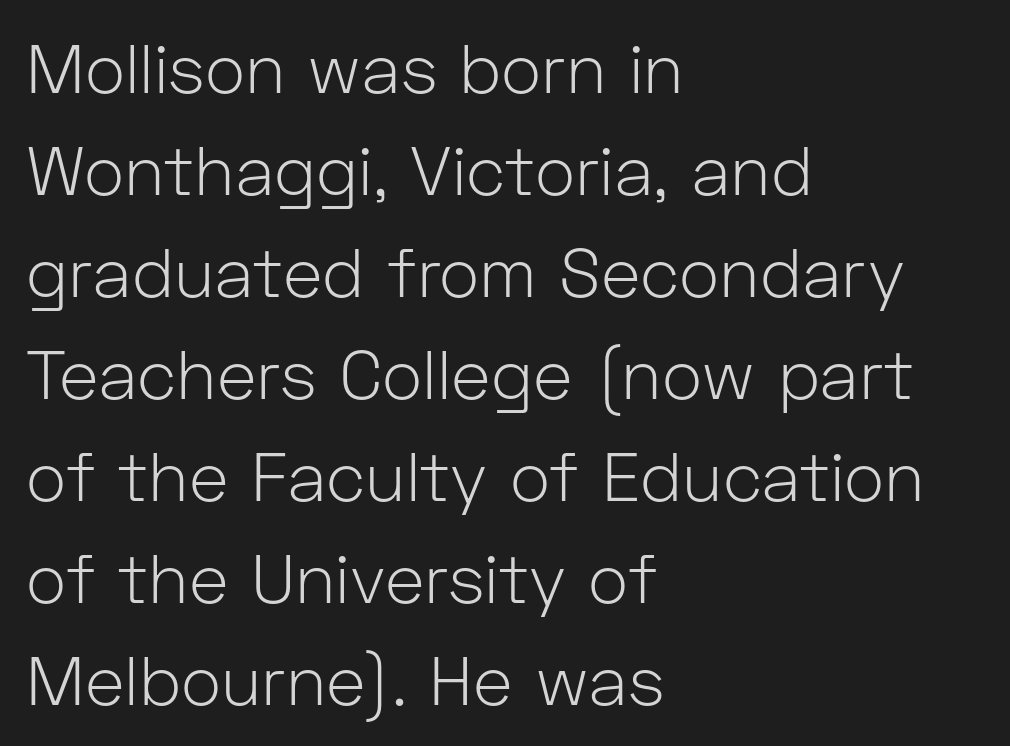
The image shows 68 px light sans-serif type, upright; set left-aligned, normal line spacing (1.5x), normal letter spacing, not underlined; low stroke contrast and a medium x-height.
